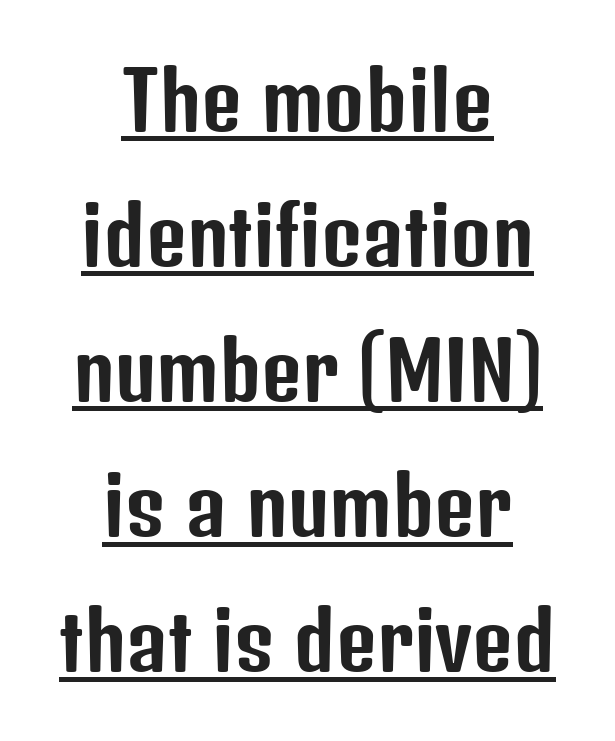
Q: Is the text italic (slanted)? A: No, it is upright.
Q: Is the typeface a serif or a sans-serif typeface? A: Sans-serif.
Q: Is the text underlined? A: Yes.
Q: How is the paragraph aligned? A: Centered.
Q: Is the spacing between letters normal or unusually wide? A: Normal.
Q: Width (condensed, normal, or wide)? A: Condensed.
Q: Stroke contrast? A: Low.
Q: x-height? A: Medium.
Q: Monospaced? A: No.
